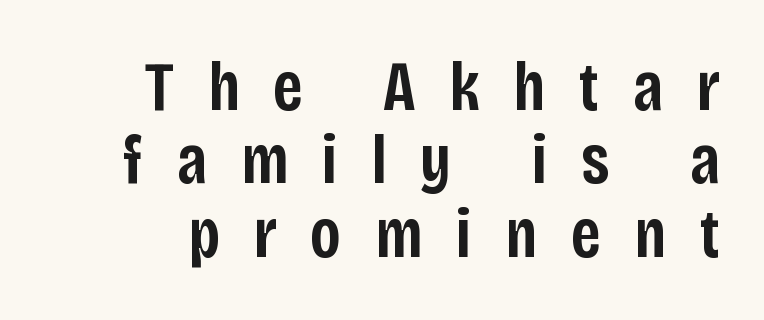
Q: Is the text bold? A: Semi-bold.
Q: Is the text italic (slanted)? A: No, it is upright.
Q: Is the typeface a serif or a sans-serif typeface? A: Sans-serif.
Q: Is the text underlined? A: No.
Q: Is the spacing between letters normal or unusually wide? A: Unusually wide.
Q: Is the spacing between lines tight, normal or loose? A: Tight.
Q: Width (condensed, normal, or wide)? A: Condensed.
Q: Stroke contrast? A: Low.
Q: x-height? A: Large.
Q: Monospaced? A: No.
